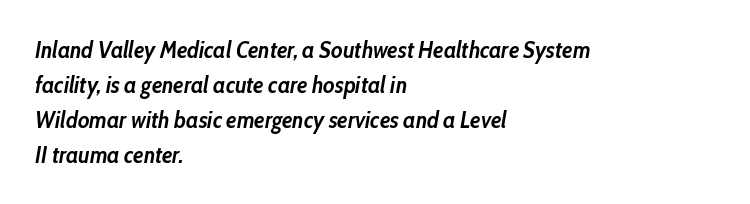
{"italic": "yes", "lean": "right", "slant_degrees": 10, "bold": "yes", "underline": "no", "align": "left", "line_spacing": "normal", "line_spacing_ratio": 1.52, "letter_spacing": "normal", "letter_spacing_em": 0.0, "glyph_px": 23}
